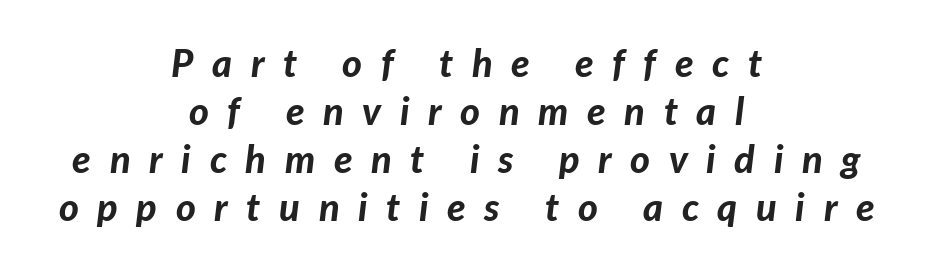
The image shows 38 px bold type, italic (leaning right); set centered, normal line spacing (1.26x), unusually wide letter spacing (+0.49 em), not underlined; low stroke contrast and a medium x-height.
